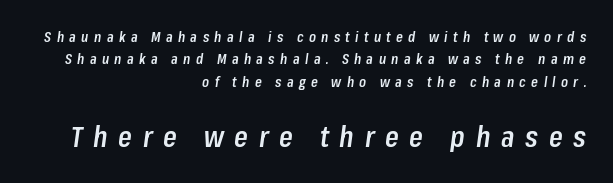
The image shows 28 px semibold, condensed type, italic (leaning right); set right-aligned, normal line spacing (1.6x), unusually wide letter spacing (+0.38 em), not underlined; the second (bottom) block is 2.0x larger; low stroke contrast and a medium x-height.
